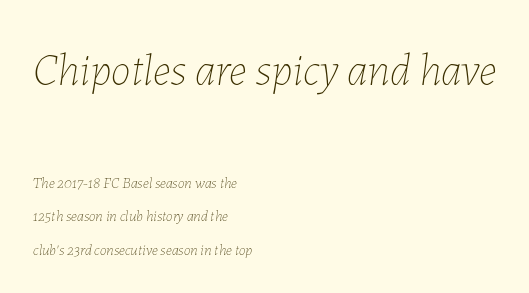
The image shows 45 px thin type, italic (leaning right); set left-aligned, loose line spacing (2.24x), normal letter spacing, not underlined; the first (top) block is 3.0x larger; low stroke contrast and a medium x-height.
